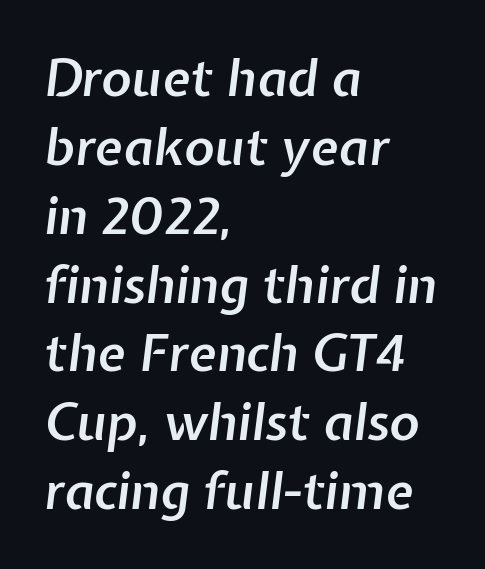
These lines are set flush left with a ragged right edge. These lines sit exactly where default settings would place them. Spacing verdict: proportional, widths tailored to each character. The rendering uses a semibold face; strokes are thickened but not to full bold.
